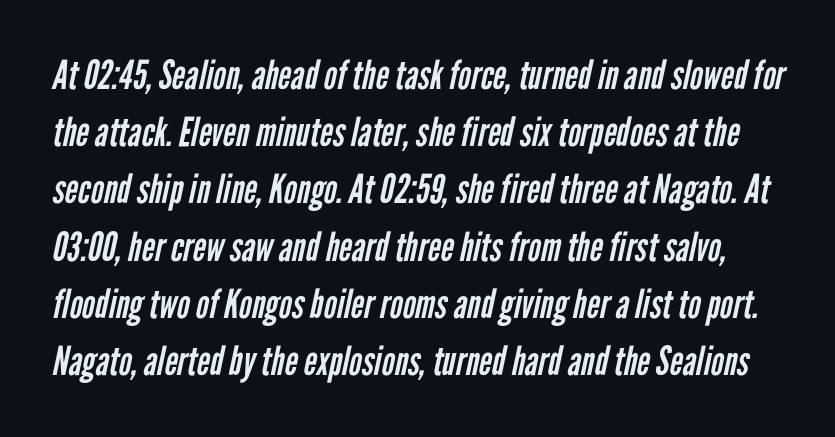
Q: Is the text bold? A: No.
Q: Is the typeface a serif or a sans-serif typeface? A: Sans-serif.
Q: Is the text underlined? A: No.
Q: Is the spacing between letters normal or unusually wide? A: Normal.
Q: Is the spacing between lines tight, normal or loose? A: Normal.
Q: Width (condensed, normal, or wide)? A: Condensed.
Q: Stroke contrast? A: Low.
Q: x-height? A: Medium.
Q: Monospaced? A: No.
